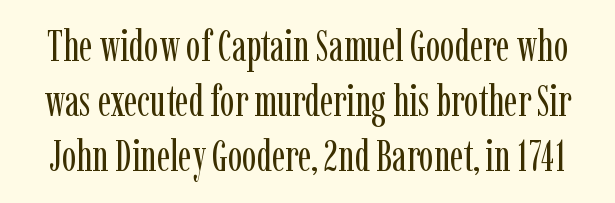
{"serif": "yes", "italic": "no", "bold": "no", "weight": "regular", "width": "condensed", "stroke_contrast": "low", "x_height": "medium", "monospaced": "no", "underline": "no", "line_spacing": "normal", "line_spacing_ratio": 1.28, "letter_spacing": "normal", "letter_spacing_em": 0.0, "glyph_px": 43}
